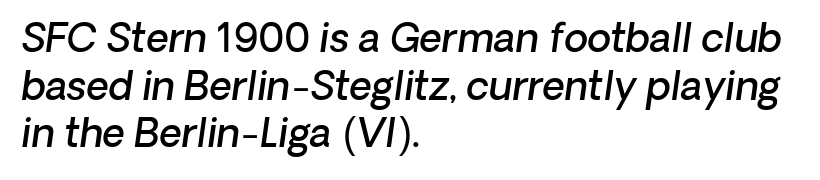
Q: Is the text bold? A: Semi-bold.
Q: Is the typeface a serif or a sans-serif typeface? A: Sans-serif.
Q: Is the text underlined? A: No.
Q: How is the paragraph aligned? A: Left-aligned.
Q: Is the spacing between letters normal or unusually wide? A: Normal.
Q: Width (condensed, normal, or wide)? A: Normal.
Q: Stroke contrast? A: Low.
Q: x-height? A: Medium.
Q: Monospaced? A: No.
